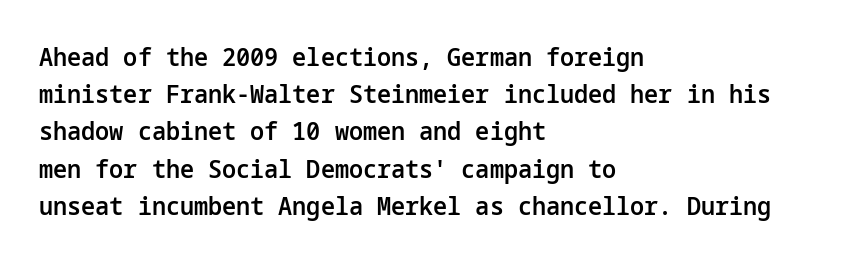
Q: Is the text bold? A: Semi-bold.
Q: Is the text italic (slanted)? A: No, it is upright.
Q: Is the text underlined? A: No.
Q: How is the paragraph aligned? A: Left-aligned.
Q: Is the spacing between letters normal or unusually wide? A: Normal.
Q: Is the spacing between lines tight, normal or loose? A: Normal.
